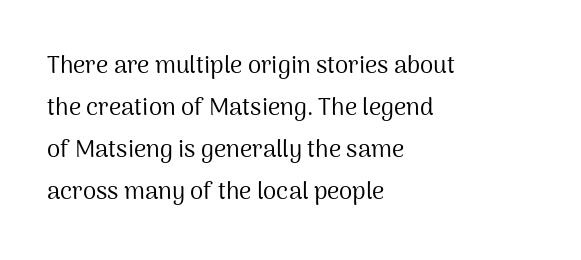
Q: Is the text bold? A: No.
Q: Is the text italic (slanted)? A: No, it is upright.
Q: Is the text underlined? A: No.
Q: How is the paragraph aligned? A: Left-aligned.
Q: Is the spacing between letters normal or unusually wide? A: Normal.
